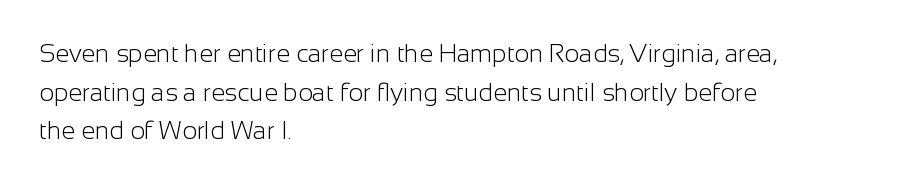
Q: Is the text bold? A: No.
Q: Is the text italic (slanted)? A: No, it is upright.
Q: Is the text underlined? A: No.
Q: How is the paragraph aligned? A: Left-aligned.
Q: Is the spacing between letters normal or unusually wide? A: Normal.
Q: Is the spacing between lines tight, normal or loose? A: Normal.
